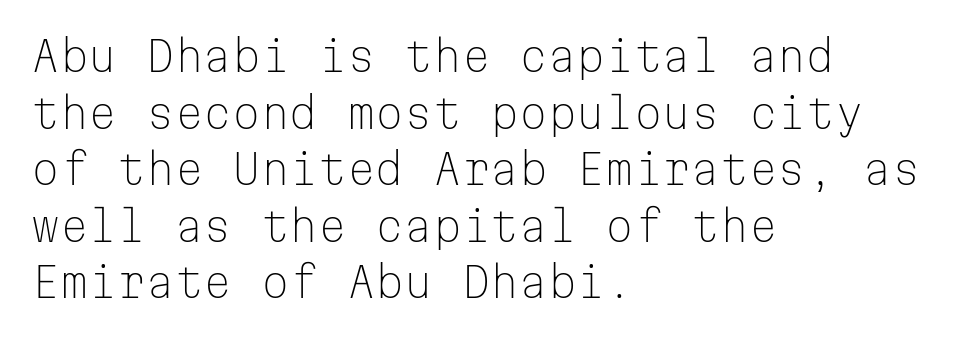
{"serif": "no", "italic": "no", "bold": "no", "weight": "light", "width": "normal", "stroke_contrast": "low", "x_height": "medium", "monospaced": "yes", "underline": "no", "align": "left", "line_spacing": "normal", "line_spacing_ratio": 1.38, "letter_spacing": "normal", "letter_spacing_em": 0.0, "glyph_px": 41}
